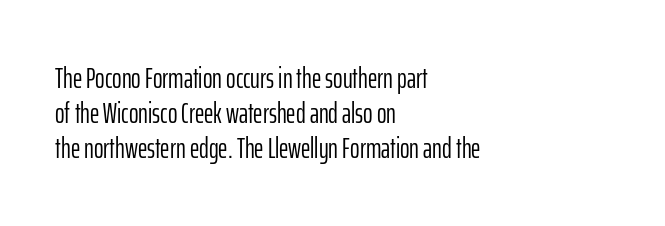
Q: Is the text bold? A: No.
Q: Is the text italic (slanted)? A: No, it is upright.
Q: Is the typeface a serif or a sans-serif typeface? A: Sans-serif.
Q: Is the text underlined? A: No.
Q: How is the paragraph aligned? A: Left-aligned.
Q: Is the spacing between letters normal or unusually wide? A: Normal.
Q: Width (condensed, normal, or wide)? A: Condensed.
Q: Stroke contrast? A: Low.
Q: x-height? A: Medium.
Q: Monospaced? A: No.
